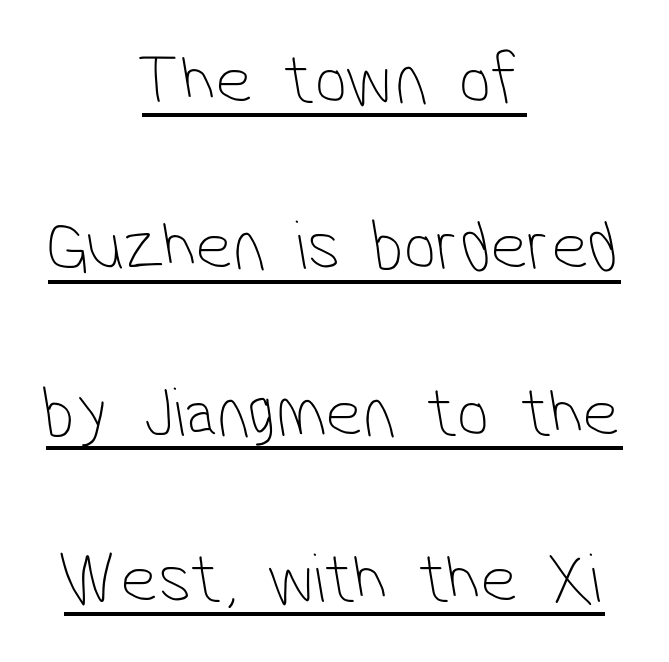
Q: Is the text bold? A: No.
Q: Is the typeface a serif or a sans-serif typeface? A: Sans-serif.
Q: Is the text underlined? A: Yes.
Q: How is the paragraph aligned? A: Centered.
Q: Is the spacing between letters normal or unusually wide? A: Normal.
Q: Is the spacing between lines tight, normal or loose? A: Loose.
Q: Width (condensed, normal, or wide)? A: Condensed.
Q: Stroke contrast? A: Low.
Q: x-height? A: Medium.
Q: Monospaced? A: No.
